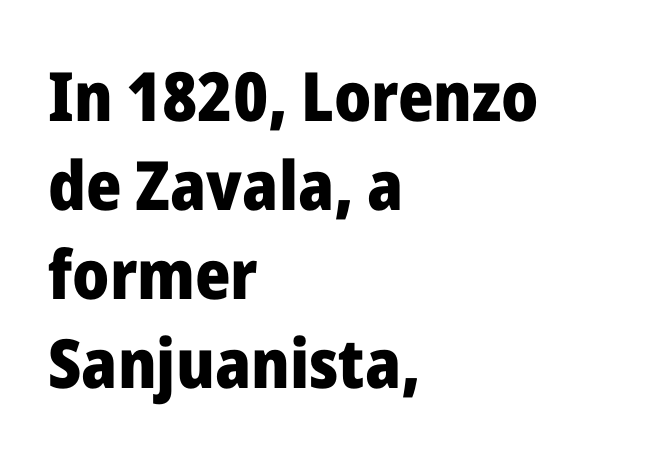
The image shows 68 px heavy sans-serif type, upright; set left-aligned, normal line spacing (1.31x), normal letter spacing, not underlined; low stroke contrast and a medium x-height.
